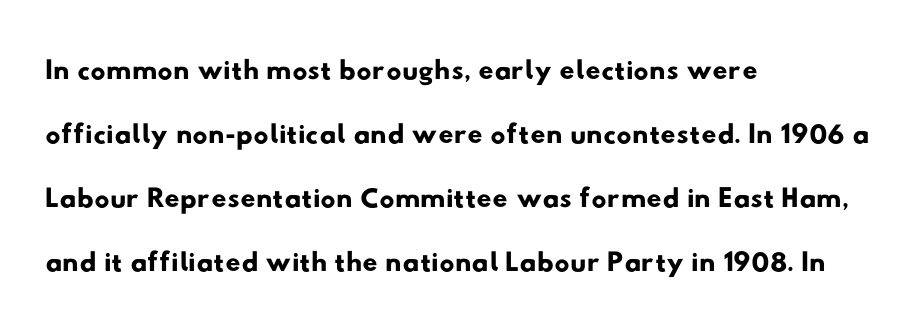
{"serif": "no", "width": "wide", "stroke_contrast": "low", "x_height": "small", "monospaced": "no", "underline": "no", "align": "left", "line_spacing": "normal", "line_spacing_ratio": 1.52, "letter_spacing": "normal", "letter_spacing_em": 0.0, "glyph_px": 42}
